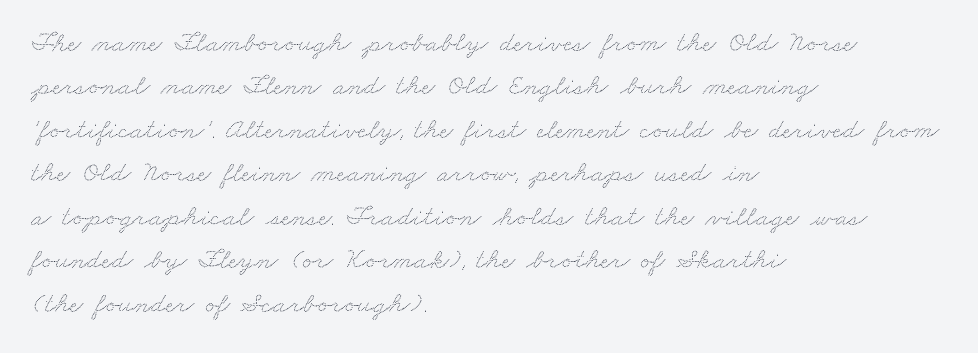
Q: Is the text underlined? A: No.
Q: How is the paragraph aligned? A: Left-aligned.
Q: Is the spacing between letters normal or unusually wide? A: Normal.
Q: Is the spacing between lines tight, normal or loose? A: Normal.
Q: Width (condensed, normal, or wide)? A: Wide.
Q: Stroke contrast? A: Low.
Q: x-height? A: Small.
Q: Monospaced? A: No.
